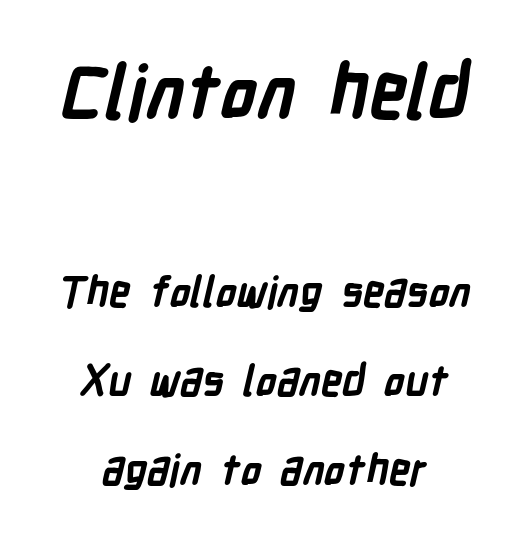
{"serif": "no", "bold": "yes", "weight": "bold", "width": "condensed", "stroke_contrast": "low", "x_height": "medium", "monospaced": "no", "underline": "no", "align": "center", "line_spacing": "loose", "line_spacing_ratio": 2.12, "letter_spacing": "normal", "letter_spacing_em": 0.0, "larger_block": "first", "size_ratio": 1.76, "glyph_px": 74}
